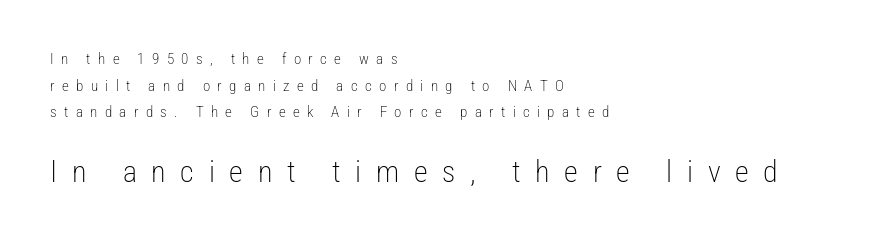
Q: Is the text bold? A: No.
Q: Is the text italic (slanted)? A: No, it is upright.
Q: Is the typeface a serif or a sans-serif typeface? A: Sans-serif.
Q: Is the text underlined? A: No.
Q: How is the paragraph aligned? A: Left-aligned.
Q: Is the spacing between letters normal or unusually wide? A: Unusually wide.
Q: Which block of text is set in a larger size, the first (top) or the second (bottom)? A: The second (bottom) one.
Q: Width (condensed, normal, or wide)? A: Condensed.
Q: Stroke contrast? A: Low.
Q: x-height? A: Medium.
Q: Monospaced? A: No.
